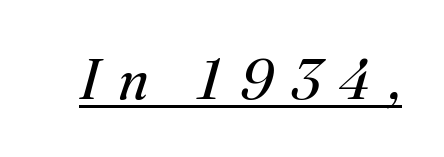
The image shows 57 px regular-weight serif type, italic (leaning right); set unusually wide letter spacing (+0.33 em), underlined; medium stroke contrast and a small x-height.
